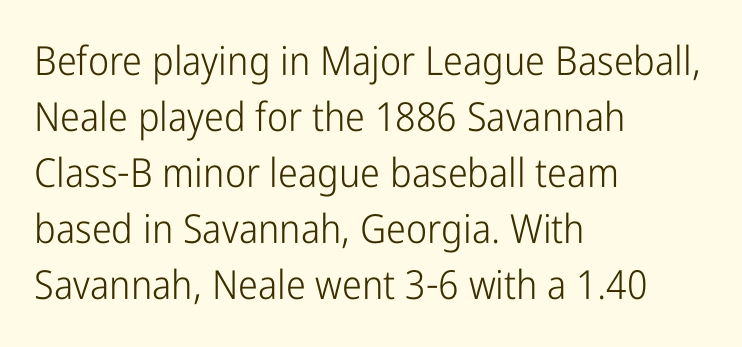
Q: Is the text bold? A: No.
Q: Is the text italic (slanted)? A: No, it is upright.
Q: Is the typeface a serif or a sans-serif typeface? A: Sans-serif.
Q: Is the text underlined? A: No.
Q: How is the paragraph aligned? A: Left-aligned.
Q: Is the spacing between letters normal or unusually wide? A: Normal.
Q: Is the spacing between lines tight, normal or loose? A: Normal.
Q: Width (condensed, normal, or wide)? A: Condensed.
Q: Stroke contrast? A: Low.
Q: x-height? A: Medium.
Q: Monospaced? A: No.
